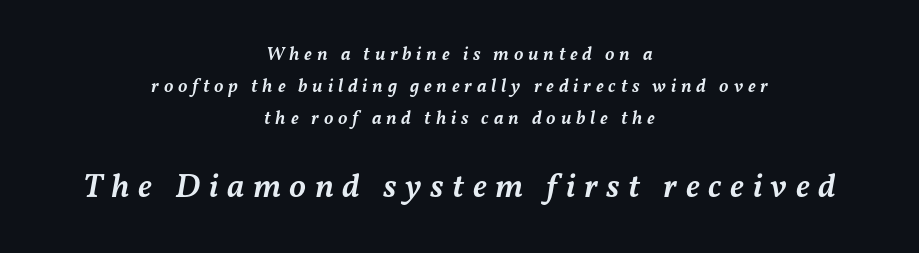
The area under the type is left untouched. Here the designer chose a conventional face with non-uniform glyph widths. Weight check: semibold — heavier than regular, not quite bold. The gaps between neighbouring characters are conspicuously large. Vertically, the passage feels balanced, rows spaced as you'd expect.
